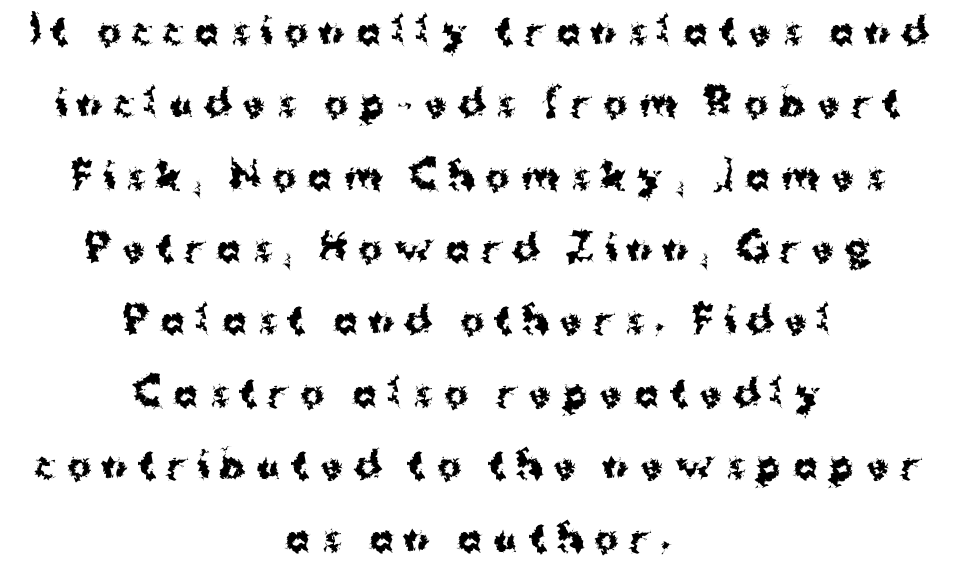
Short note: letters widely spaced. Check where the strokes stop: nothing finishes them off — pure sans. Leading: increased. Casual observation: everything's sitting right in the middle. When letters stand straight like this, we call the style roman or upright.
